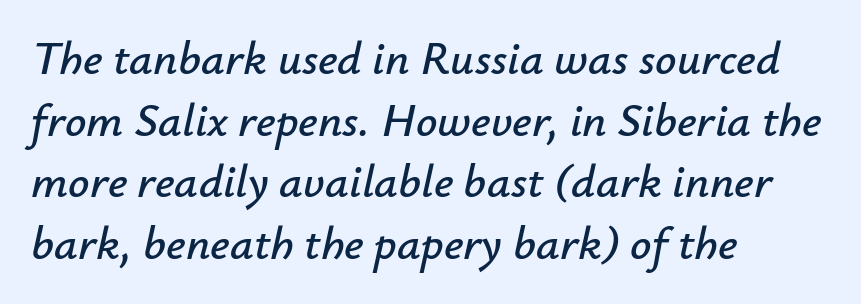
Words float on clear page, feet unadorned. Every character sits at an angle, as italics do. Teacher's note: observe the even left margin — that is flush-left alignment. These lines are rendered in a variable-pitch font. A typesetter would call this zero additional tracking. The designer left line spacing at the default.
